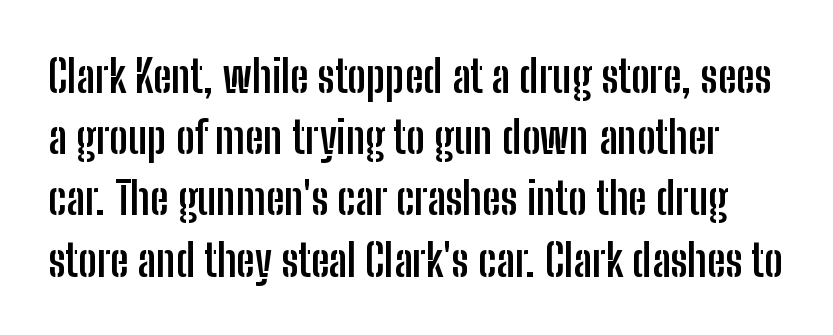
The image shows 45 px semibold, condensed sans-serif type, upright; set normal line spacing (1.36x), normal letter spacing, not underlined; low stroke contrast and a medium x-height.
